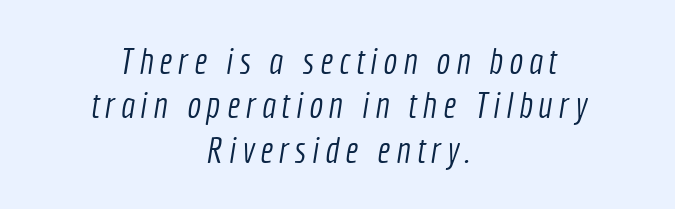
{"serif": "no", "bold": "no", "weight": "light", "width": "condensed", "x_height": "medium", "monospaced": "no", "underline": "no", "align": "center", "line_spacing_ratio": 1.2, "glyph_px": 37}
